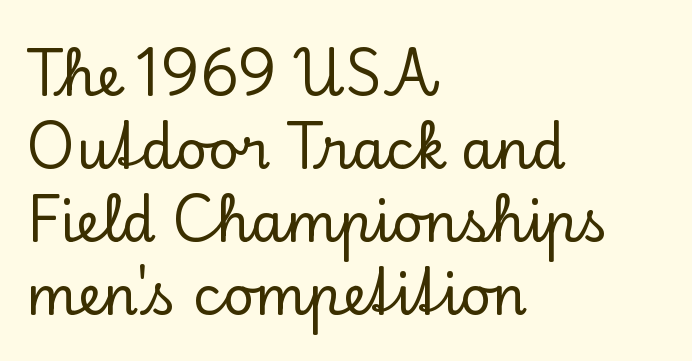
The image shows 54 px text type, upright; set left-aligned, normal line spacing (1.35x), normal letter spacing, not underlined; low stroke contrast and a small x-height.
